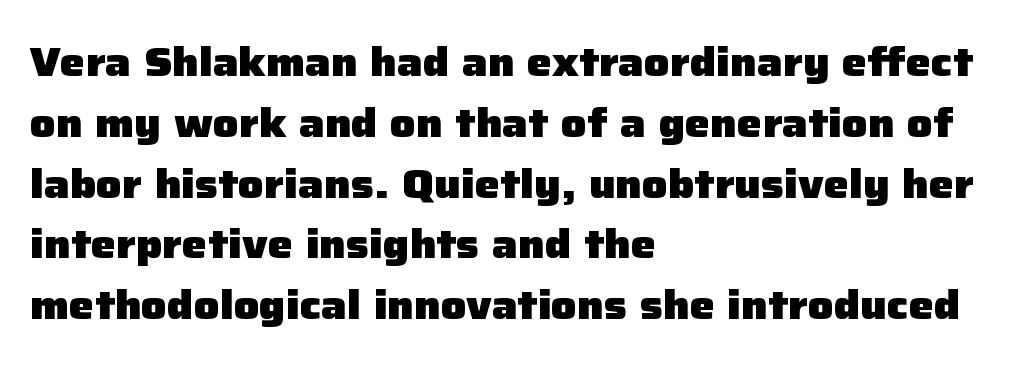
{"serif": "no", "italic": "no", "bold": "yes", "weight": "heavy", "width": "normal", "stroke_contrast": "low", "x_height": "medium", "monospaced": "no", "underline": "no", "align": "left", "line_spacing": "normal", "line_spacing_ratio": 1.52, "letter_spacing": "normal", "letter_spacing_em": 0.0, "glyph_px": 40}
